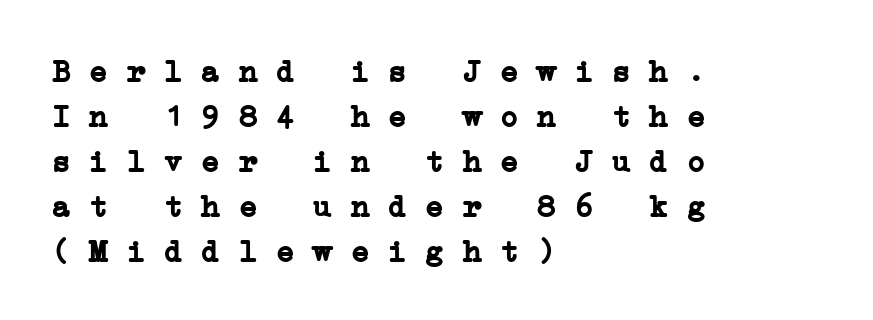
Q: Is the text bold? A: Yes.
Q: Is the typeface a serif or a sans-serif typeface? A: Serif.
Q: Is the text underlined? A: No.
Q: How is the paragraph aligned? A: Left-aligned.
Q: Is the spacing between letters normal or unusually wide? A: Normal.
Q: Is the spacing between lines tight, normal or loose? A: Normal.
Q: Width (condensed, normal, or wide)? A: Wide.
Q: Stroke contrast? A: Low.
Q: x-height? A: Medium.
Q: Monospaced? A: Yes.
